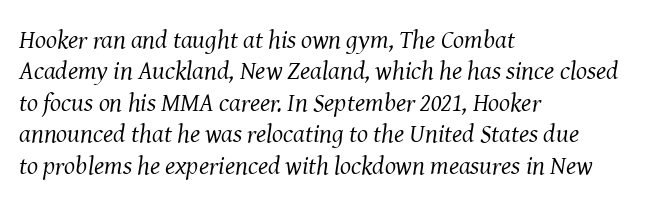
Observe the ordinary spacing: letters are neighbours, not strangers. Slant detected: the letters are inclined. If you drew a ruler down the left edge, every line would touch it. The font sits on the lighter half of the weight spectrum, regular included.
